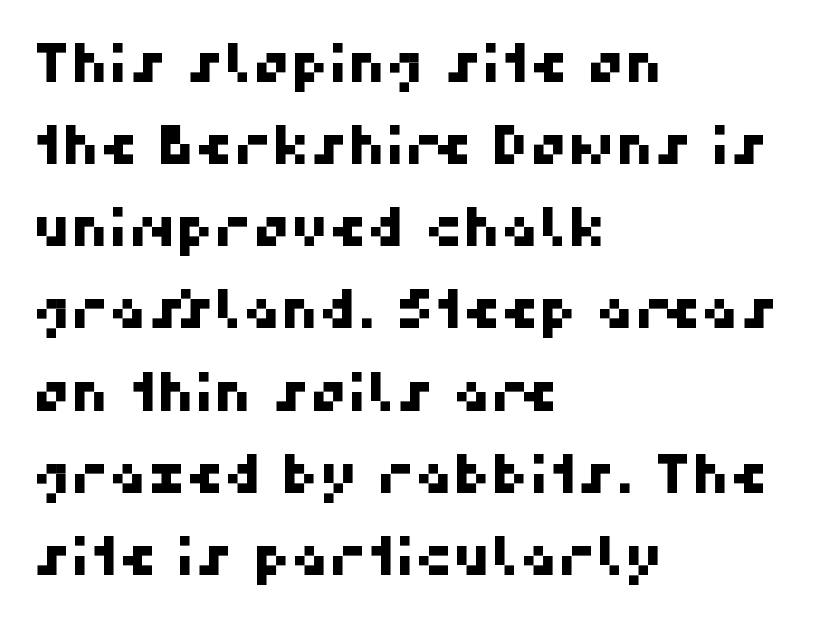
{"serif": "no", "width": "normal", "stroke_contrast": "high", "x_height": "medium", "monospaced": "no", "underline": "no", "align": "left", "line_spacing": "normal", "line_spacing_ratio": 1.55, "letter_spacing": "normal", "letter_spacing_em": 0.0, "glyph_px": 53}
